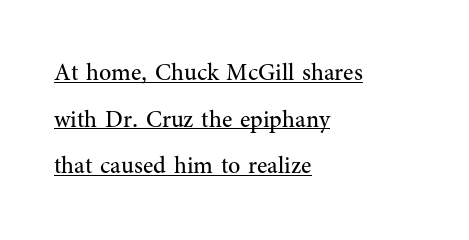
The image shows 24 px text type, upright; set left-aligned, loose line spacing (1.94x), normal letter spacing, underlined.
